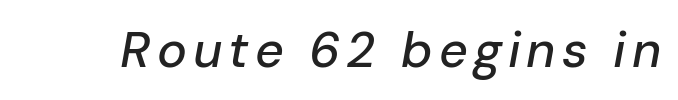
The image shows 50 px text type, italic (leaning right); set not underlined; low stroke contrast and a medium x-height.
